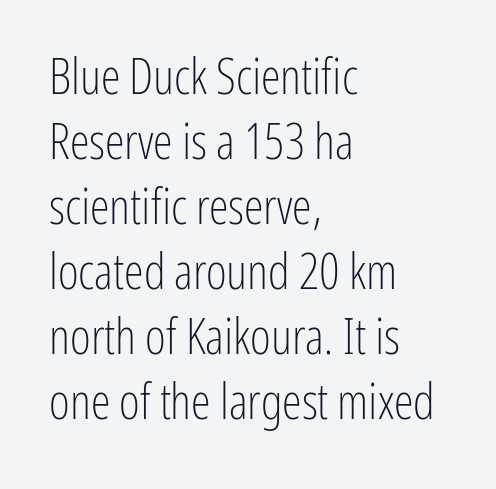
Q: Is the text bold? A: No.
Q: Is the text italic (slanted)? A: No, it is upright.
Q: Is the typeface a serif or a sans-serif typeface? A: Sans-serif.
Q: Is the text underlined? A: No.
Q: How is the paragraph aligned? A: Left-aligned.
Q: Is the spacing between letters normal or unusually wide? A: Normal.
Q: Is the spacing between lines tight, normal or loose? A: Normal.
Q: Width (condensed, normal, or wide)? A: Condensed.
Q: Stroke contrast? A: Low.
Q: x-height? A: Medium.
Q: Monospaced? A: No.
